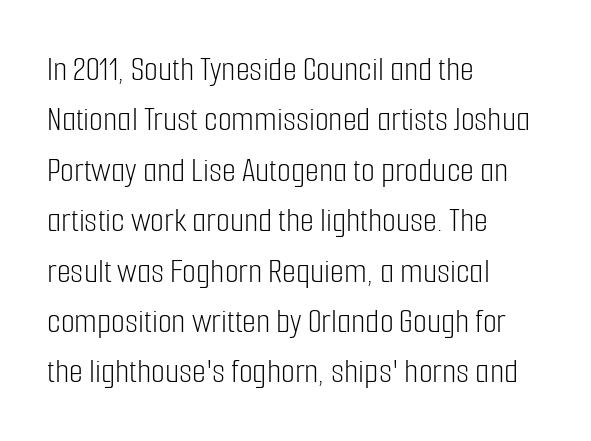
Unmarked baselines from the first word to the last. In terms of letterspacing, this is plain default setting. The characters are drawn with everyday or finer stroke widths. The face used here is proportionally spaced, like ordinary book or web type.
